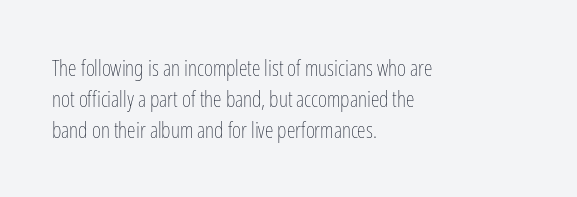
Summary of vertical rhythm: regular, with standard interline spacing. Short note: letters normally spaced. The font's upright variant was chosen for this text. Casual observation: everything's shoved over to the left.
